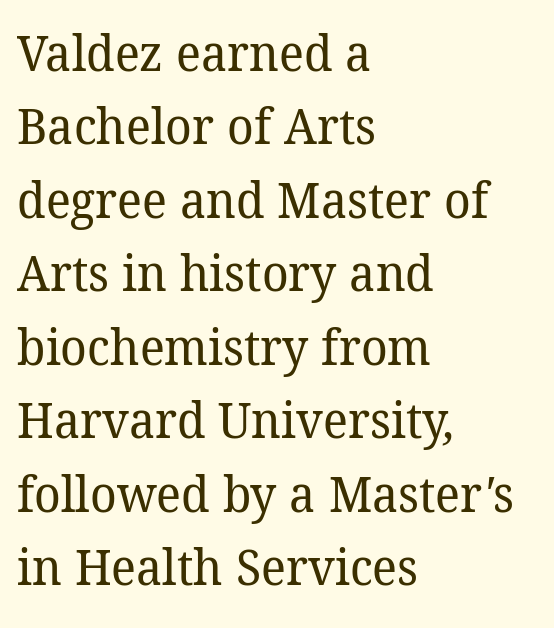
Q: Is the text bold? A: No.
Q: Is the typeface a serif or a sans-serif typeface? A: Serif.
Q: Is the text underlined? A: No.
Q: How is the paragraph aligned? A: Left-aligned.
Q: Is the spacing between letters normal or unusually wide? A: Normal.
Q: Is the spacing between lines tight, normal or loose? A: Normal.
Q: Width (condensed, normal, or wide)? A: Normal.
Q: Stroke contrast? A: Low.
Q: x-height? A: Medium.
Q: Monospaced? A: No.
